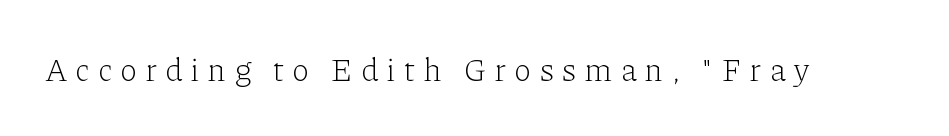
No letter is thick-stroked: the sample isn't bold. A typesetter would call this proportional, since set widths differ per character. Ordinary non-slanted type is in use. Each row of text sits above clean, open space. Each word looks stretched out because of the extra space between its letters. The characters display serif detailing at their extremities.
